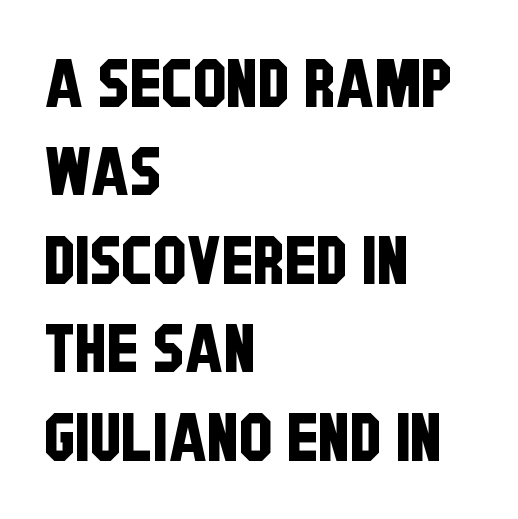
Q: Is the typeface a serif or a sans-serif typeface? A: Sans-serif.
Q: Is the text underlined? A: No.
Q: How is the paragraph aligned? A: Left-aligned.
Q: Is the spacing between letters normal or unusually wide? A: Normal.
Q: Is the spacing between lines tight, normal or loose? A: Normal.
Q: Width (condensed, normal, or wide)? A: Condensed.
Q: Stroke contrast? A: Low.
Q: x-height? A: Large.
Q: Monospaced? A: No.
